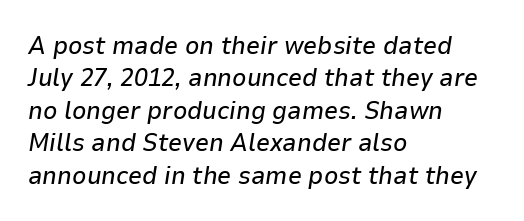
{"italic": "yes", "lean": "right", "slant_degrees": 9, "underline": "no", "align": "left", "line_spacing": "normal", "line_spacing_ratio": 1.3, "letter_spacing": "normal", "letter_spacing_em": 0.0, "glyph_px": 25}
